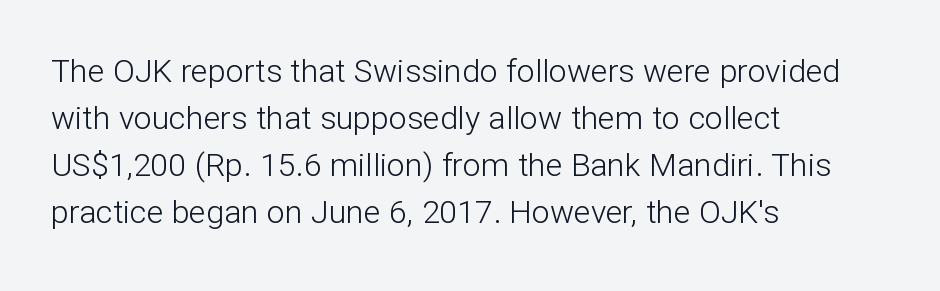
{"serif": "no", "italic": "no", "bold": "no", "weight": "light", "width": "normal", "stroke_contrast": "low", "x_height": "medium", "monospaced": "no", "underline": "no", "align": "left", "line_spacing": "normal", "line_spacing_ratio": 1.47, "letter_spacing": "normal", "letter_spacing_em": 0.0, "glyph_px": 32}
